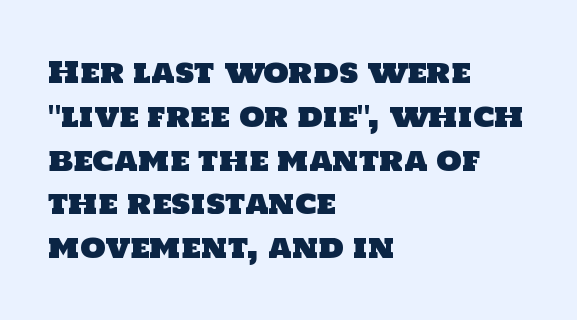
The image shows 29 px sans-serif type; set left-aligned, normal line spacing (1.51x), normal letter spacing, not underlined; low stroke contrast and a large x-height.
